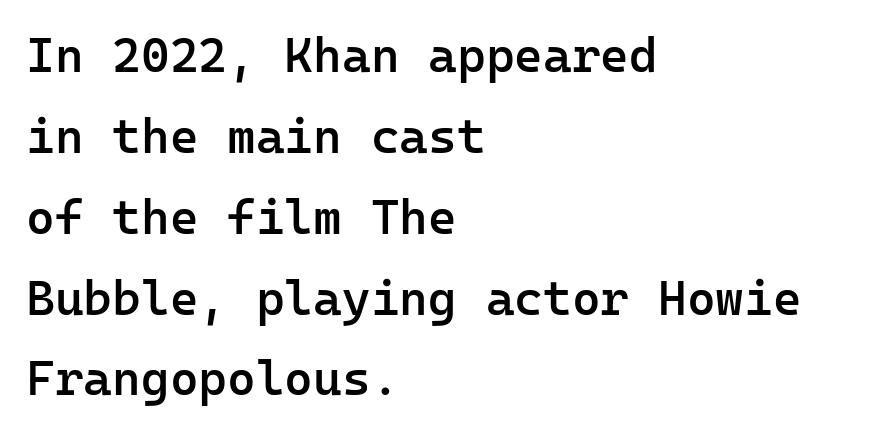
{"serif": "no", "italic": "no", "bold": "semi", "weight": "semibold", "width": "normal", "stroke_contrast": "low", "x_height": "medium", "monospaced": "yes", "underline": "no", "align": "left", "line_spacing": "normal", "line_spacing_ratio": 1.65, "letter_spacing": "normal", "letter_spacing_em": 0.0, "glyph_px": 49}
